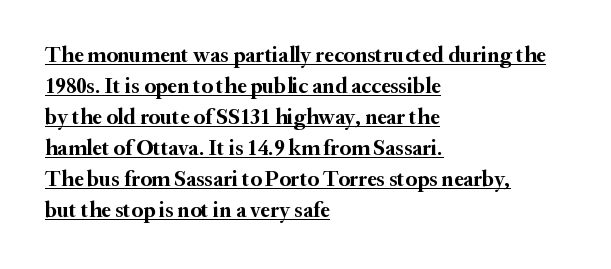
The image shows 22 px bold type, upright; set left-aligned, normal line spacing (1.41x), normal letter spacing, underlined.
